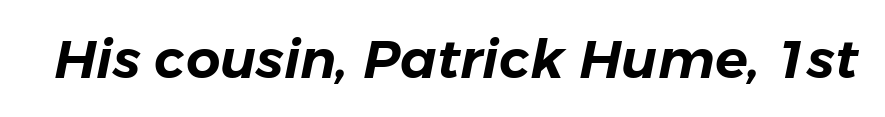
The image shows 54 px text type, italic (leaning right); set normal letter spacing, not underlined; low stroke contrast and a medium x-height.
